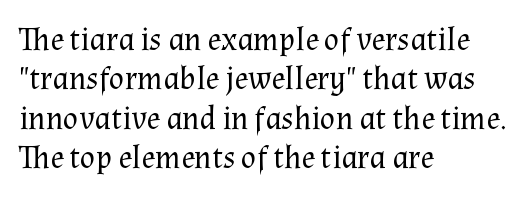
This rendering leaves character spacing at its baseline value. The passage shown is not underscored anywhere. Every character sits straight up, as roman type does. A typesetter would call this proportional, since set widths differ per character.
